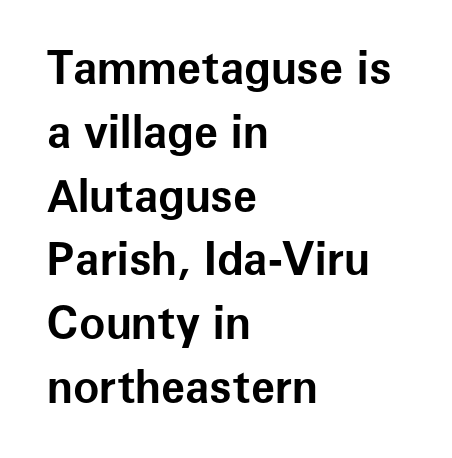
Q: Is the text bold? A: Yes.
Q: Is the text italic (slanted)? A: No, it is upright.
Q: Is the typeface a serif or a sans-serif typeface? A: Sans-serif.
Q: Is the text underlined? A: No.
Q: How is the paragraph aligned? A: Left-aligned.
Q: Is the spacing between letters normal or unusually wide? A: Normal.
Q: Is the spacing between lines tight, normal or loose? A: Normal.
Q: Width (condensed, normal, or wide)? A: Normal.
Q: Stroke contrast? A: Low.
Q: x-height? A: Medium.
Q: Monospaced? A: No.
